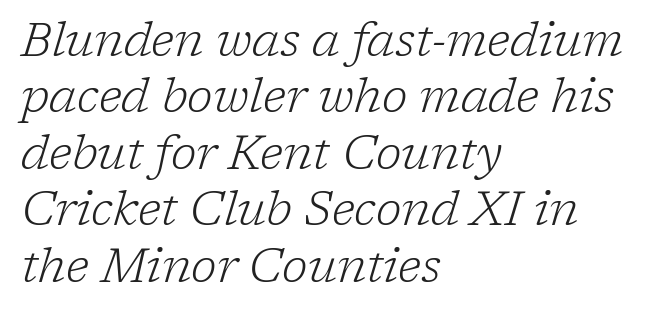
{"serif": "yes", "italic": "yes", "lean": "right", "slant_degrees": 17, "bold": "no", "weight": "light", "width": "normal", "stroke_contrast": "low", "x_height": "medium", "monospaced": "no", "underline": "no", "align": "left", "line_spacing_ratio": 1.2, "letter_spacing": "normal", "letter_spacing_em": 0.0, "glyph_px": 47}
